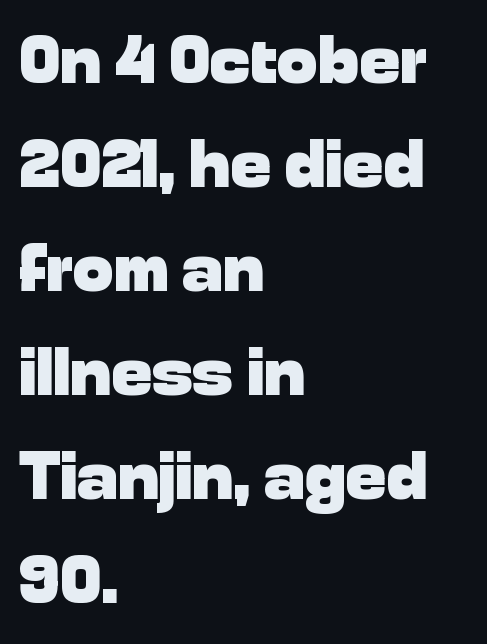
This rendering employs a face without finishing strokes, i.e., a sans-serif. Observe the ordinary spacing: letters are neighbours, not strangers. Horizontally, the lines are justified to the leading edge only. Plenty of ink on the page — the face is bold. Regarding leading, the lines here are spaced in the standard way.
